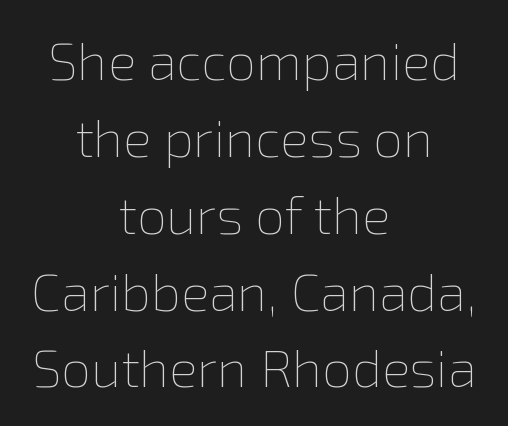
Q: Is the text bold? A: No.
Q: Is the text italic (slanted)? A: No, it is upright.
Q: Is the text underlined? A: No.
Q: How is the paragraph aligned? A: Centered.
Q: Is the spacing between letters normal or unusually wide? A: Normal.
Q: Is the spacing between lines tight, normal or loose? A: Normal.
Q: Width (condensed, normal, or wide)? A: Normal.
Q: Stroke contrast? A: Low.
Q: x-height? A: Medium.
Q: Monospaced? A: No.
